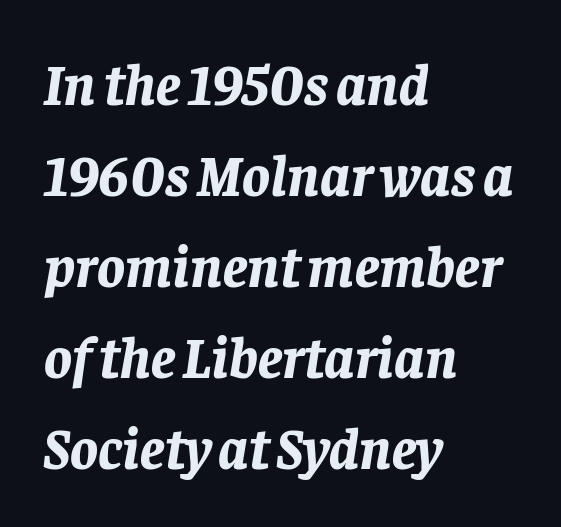
Characters follow at the spacing the type designer built in. Each new line begins a customary step beneath the previous one. This sample has the flowing, uneven cadence of proportional lettering. Check the space under the baseline: it is left empty.
